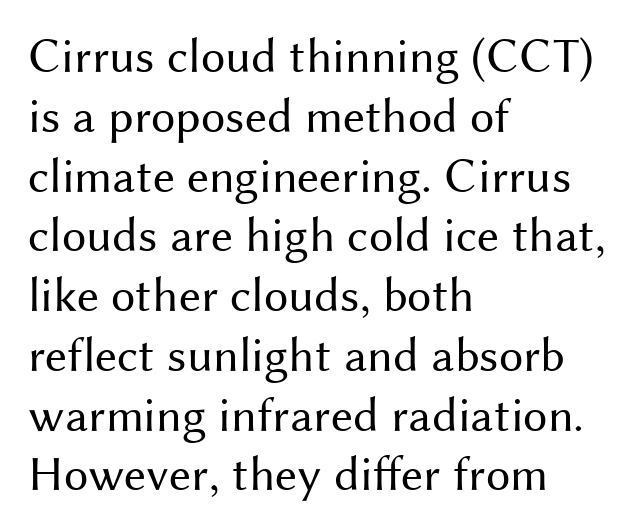
The image shows 49 px regular-weight sans-serif type, upright; set left-aligned, line spacing 1.22x, normal letter spacing, not underlined; medium stroke contrast and a medium x-height.
